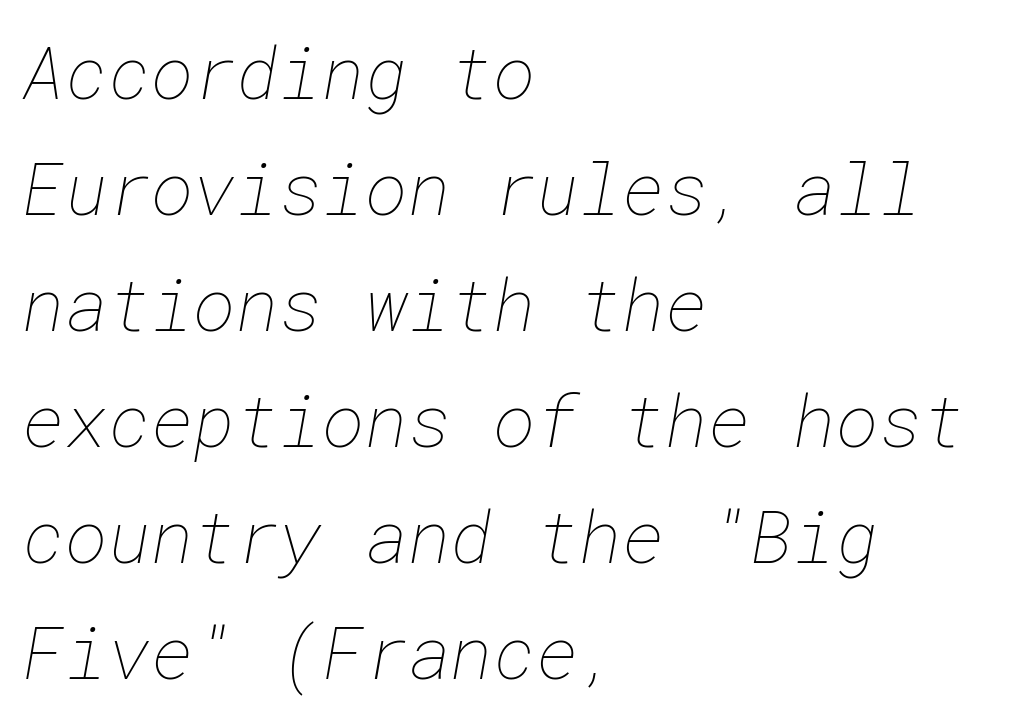
The glyphs are unaccompanied by any horizontal stroke below them. Is there much room between lines? A standard amount, neither cramped nor airy. One-word summary of the alignment: left. A light-to-regular cut is what we see here.
